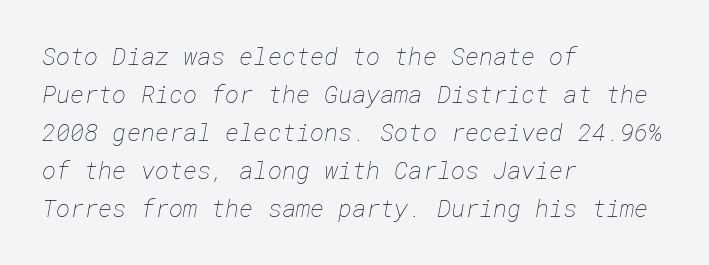
The font is comparable to plain body text, perhaps lighter. The baseline area is clear. This rendering uses left alignment, leaving the right contour irregular. Does the leading feel generous? No, just average. Standard letterfit; no display-style spreading of the glyphs.
